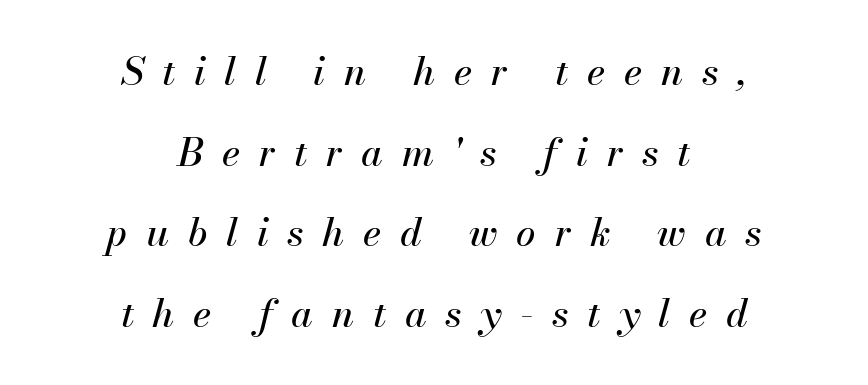
This sample is center-justified, so both line endings float freely. Leading: increased. Here the glyphs are tracked loosely, breaking word shapes into spaced letters. Quick note: italic. Glance below the letters and you will spot only blank space. Spacing verdict: proportional, widths tailored to each character.
